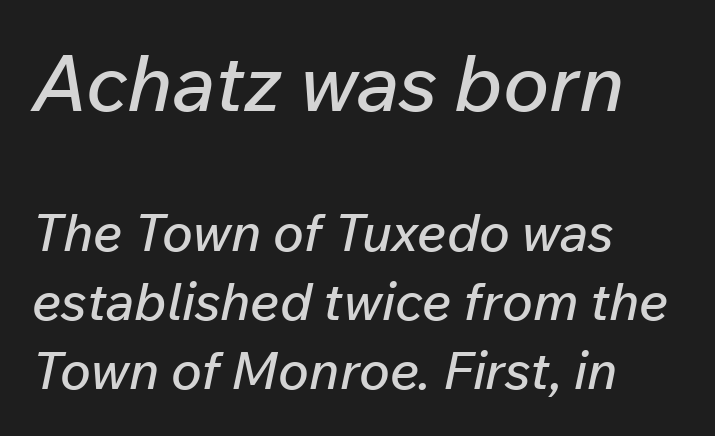
The image shows 78 px text type, italic (leaning right); set left-aligned, normal line spacing (1.33x), normal letter spacing, not underlined; the first (top) block is 1.5x larger; low stroke contrast and a medium x-height.
